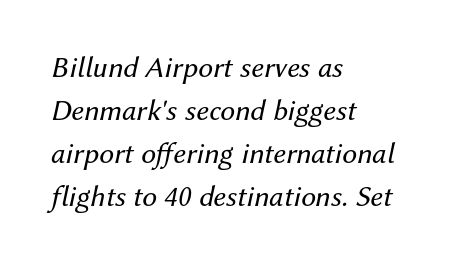
Q: Is the text bold? A: No.
Q: Is the text italic (slanted)? A: Yes, it leans right by about 12 degrees.
Q: Is the text underlined? A: No.
Q: How is the paragraph aligned? A: Left-aligned.
Q: Is the spacing between letters normal or unusually wide? A: Normal.
Q: Is the spacing between lines tight, normal or loose? A: Normal.
Q: Width (condensed, normal, or wide)? A: Normal.
Q: Stroke contrast? A: Medium.
Q: x-height? A: Medium.
Q: Monospaced? A: No.
